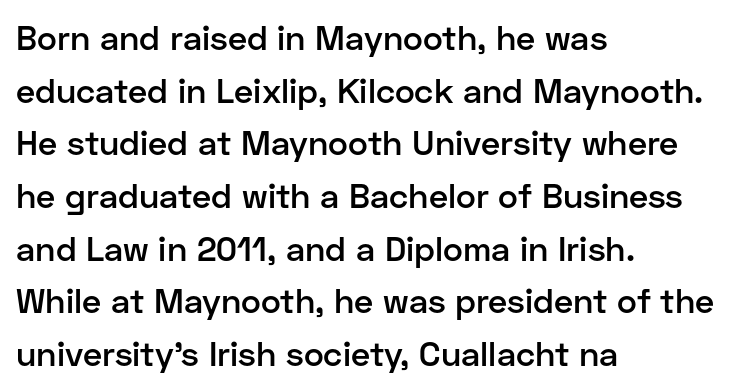
The image shows 34 px semibold sans-serif type, upright; set left-aligned, normal line spacing (1.55x), normal letter spacing, not underlined; low stroke contrast and a medium x-height.
